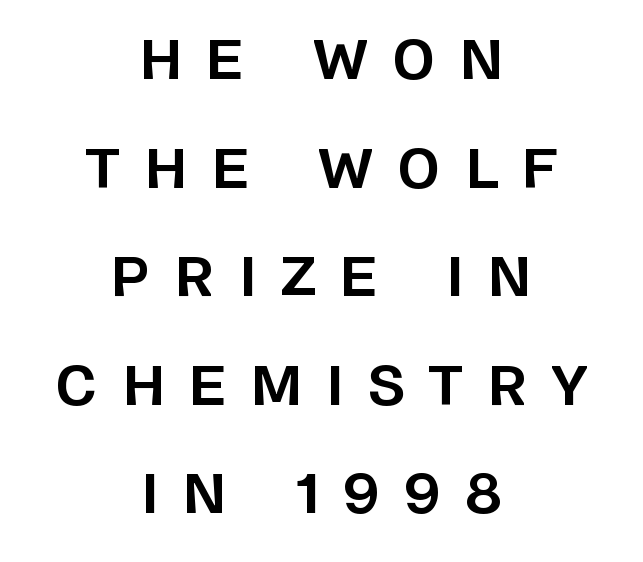
Q: Is the text bold? A: Yes.
Q: Is the text italic (slanted)? A: No, it is upright.
Q: Is the typeface a serif or a sans-serif typeface? A: Sans-serif.
Q: Is the text underlined? A: No.
Q: How is the paragraph aligned? A: Centered.
Q: Is the spacing between letters normal or unusually wide? A: Unusually wide.
Q: Is the spacing between lines tight, normal or loose? A: Loose.
Q: Width (condensed, normal, or wide)? A: Normal.
Q: Stroke contrast? A: Low.
Q: x-height? A: Large.
Q: Monospaced? A: No.
